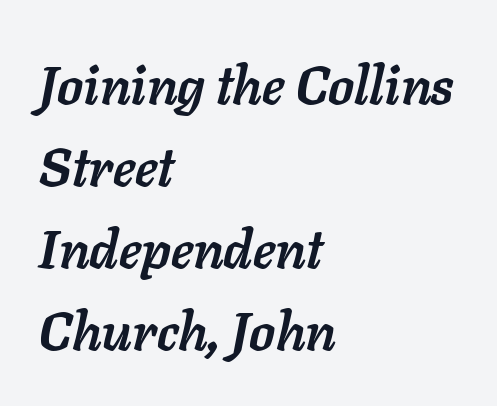
The image shows 53 px semibold type, italic (leaning right); set left-aligned, normal line spacing (1.55x), normal letter spacing, not underlined; low stroke contrast and a medium x-height.
